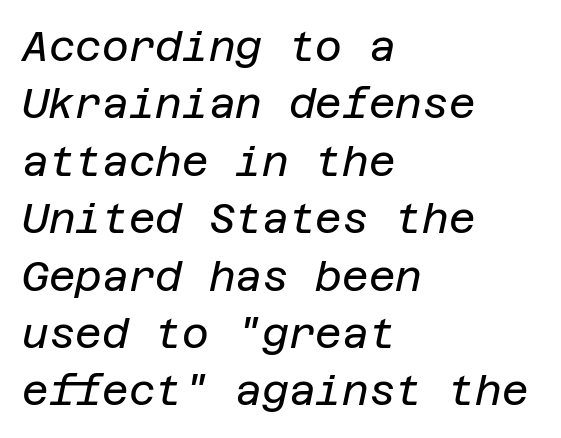
{"italic": "yes", "lean": "right", "slant_degrees": 12, "bold": "no", "weight": "regular", "width": "normal", "stroke_contrast": "low", "x_height": "large", "underline": "no", "align": "left", "line_spacing": "normal", "line_spacing_ratio": 1.4, "letter_spacing": "normal", "letter_spacing_em": 0.0, "glyph_px": 41}
